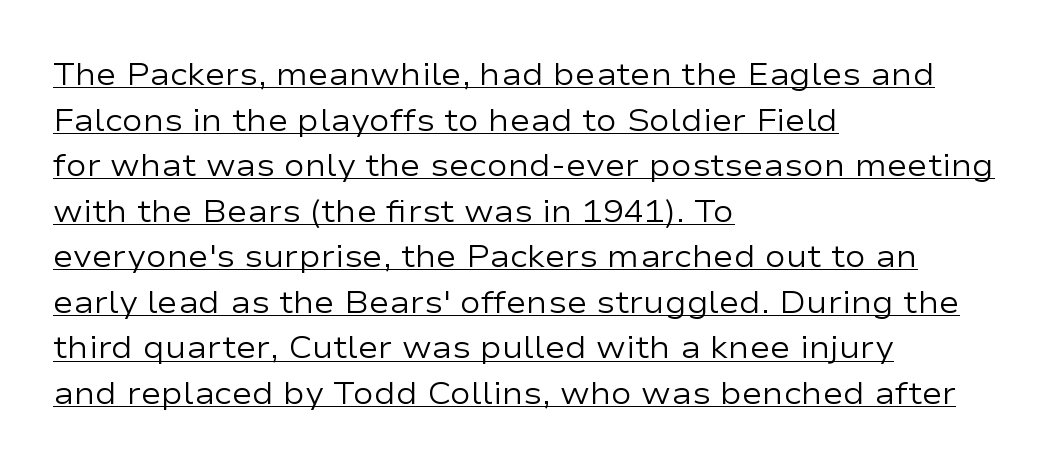
Q: Is the text bold? A: No.
Q: Is the text italic (slanted)? A: No, it is upright.
Q: Is the typeface a serif or a sans-serif typeface? A: Sans-serif.
Q: Is the text underlined? A: Yes.
Q: How is the paragraph aligned? A: Left-aligned.
Q: Is the spacing between letters normal or unusually wide? A: Normal.
Q: Is the spacing between lines tight, normal or loose? A: Normal.
Q: Width (condensed, normal, or wide)? A: Wide.
Q: Stroke contrast? A: Low.
Q: x-height? A: Medium.
Q: Monospaced? A: No.
